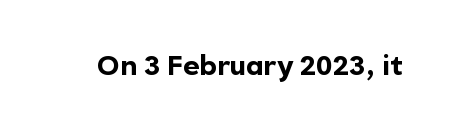
Q: Is the text bold? A: Yes.
Q: Is the text italic (slanted)? A: No, it is upright.
Q: Is the typeface a serif or a sans-serif typeface? A: Sans-serif.
Q: Is the text underlined? A: No.
Q: Is the spacing between letters normal or unusually wide? A: Normal.
Q: Width (condensed, normal, or wide)? A: Normal.
Q: x-height? A: Medium.
Q: Monospaced? A: No.
